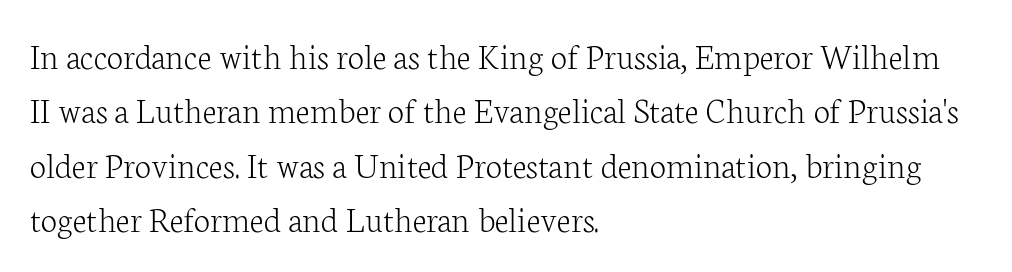
{"serif": "yes", "italic": "no", "bold": "no", "weight": "light", "width": "normal", "stroke_contrast": "low", "x_height": "medium", "monospaced": "no", "underline": "no", "align": "left", "line_spacing": "normal", "line_spacing_ratio": 1.47, "letter_spacing": "normal", "letter_spacing_em": 0.0, "glyph_px": 37}
